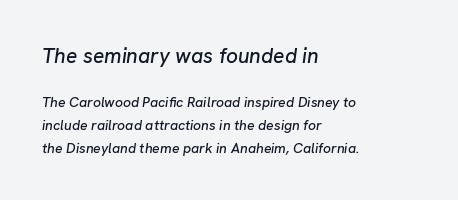
Q: Is the text italic (slanted)? A: Yes, it leans right by about 8 degrees.
Q: Is the text underlined? A: No.
Q: How is the paragraph aligned? A: Left-aligned.
Q: Is the spacing between letters normal or unusually wide? A: Normal.
Q: Is the spacing between lines tight, normal or loose? A: Normal.
Q: Which block of text is set in a larger size, the first (top) or the second (bottom)? A: The first (top) one.
